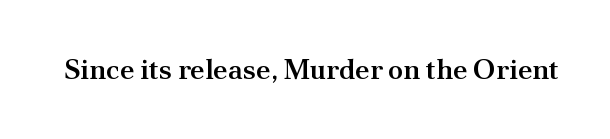
{"serif": "yes", "italic": "no", "bold": "semi", "weight": "semibold", "width": "normal", "stroke_contrast": "medium", "x_height": "small", "monospaced": "no", "underline": "no", "letter_spacing": "normal", "letter_spacing_em": 0.0, "glyph_px": 28}
